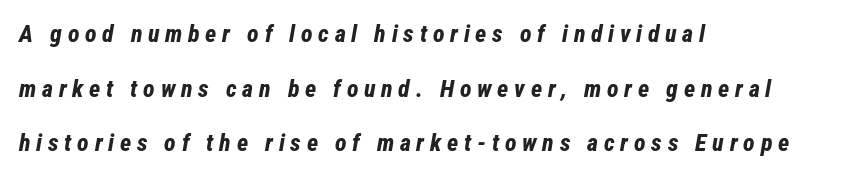
The image shows 24 px bold type, italic (leaning right); set left-aligned, loose line spacing (2.28x), unusually wide letter spacing (+0.24 em), not underlined.
